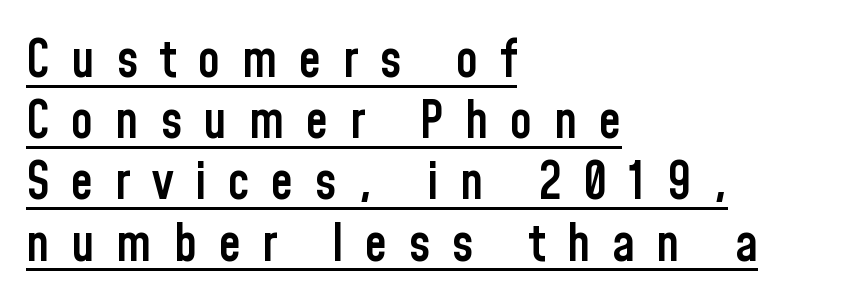
Display-style spreading of the glyphs; the letterfit is very open. The face used here appears with an underline applied. The rendering uses natural spacing where letterforms have individual widths. The lettering stays uniformly vertical, giving the passage a roman look.
